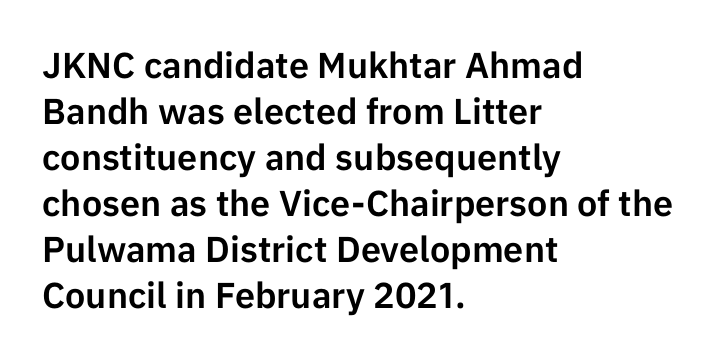
Q: Is the text italic (slanted)? A: No, it is upright.
Q: Is the typeface a serif or a sans-serif typeface? A: Sans-serif.
Q: Is the text underlined? A: No.
Q: How is the paragraph aligned? A: Left-aligned.
Q: Is the spacing between letters normal or unusually wide? A: Normal.
Q: Is the spacing between lines tight, normal or loose? A: Normal.
Q: Width (condensed, normal, or wide)? A: Normal.
Q: Stroke contrast? A: Low.
Q: x-height? A: Medium.
Q: Monospaced? A: No.
